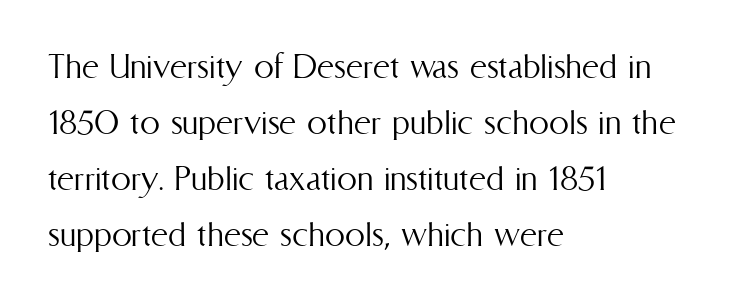
Has an underline been added? It has not. Students, note that the glyphs here touch the page at normal intervals. Line starts are locked; line ends wander. The passage shown is typed in a proportional face where columns would drift. Vertical spacing — default. The typeface has the unassuming heft of standard copy or less.
